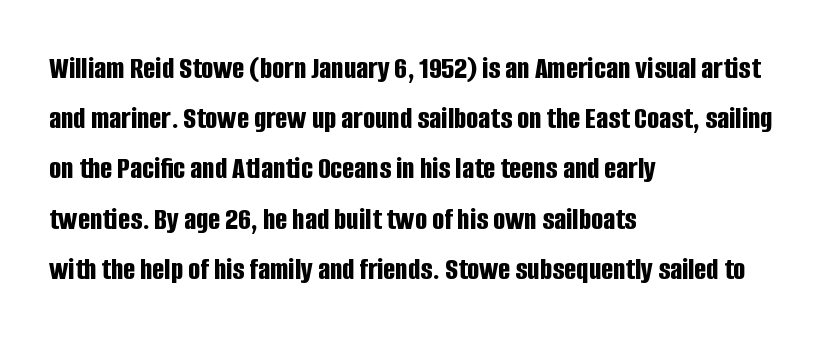
When letters stand straight like this, we call the style roman or upright. These lines are set flush left with a ragged right edge. A typesetter would label this face a sans. Look at the stroke-to-counter ratio: heavy, a bold. The foot of each line stays bare and open.
